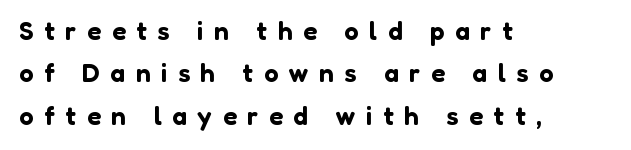
The image shows 26 px text type, upright; set left-aligned, normal line spacing (1.63x), unusually wide letter spacing (+0.41 em), not underlined.
